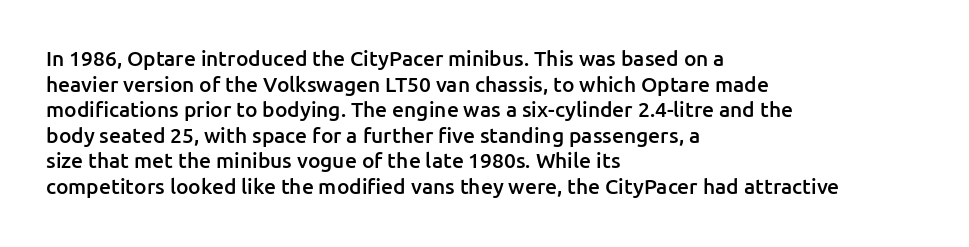
Q: Is the text bold? A: Semi-bold.
Q: Is the text italic (slanted)? A: No, it is upright.
Q: Is the text underlined? A: No.
Q: How is the paragraph aligned? A: Left-aligned.
Q: Is the spacing between letters normal or unusually wide? A: Normal.
